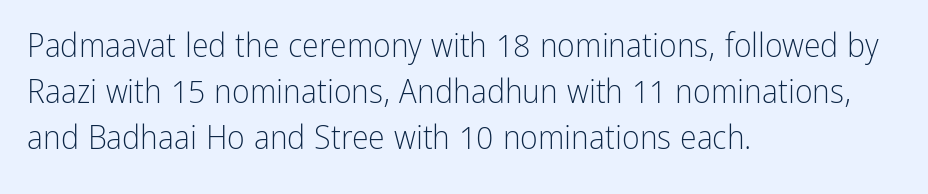
Q: Is the text bold? A: No.
Q: Is the text italic (slanted)? A: No, it is upright.
Q: Is the typeface a serif or a sans-serif typeface? A: Sans-serif.
Q: Is the text underlined? A: No.
Q: How is the paragraph aligned? A: Left-aligned.
Q: Is the spacing between letters normal or unusually wide? A: Normal.
Q: Is the spacing between lines tight, normal or loose? A: Normal.
Q: Width (condensed, normal, or wide)? A: Condensed.
Q: Stroke contrast? A: Low.
Q: x-height? A: Medium.
Q: Monospaced? A: No.
